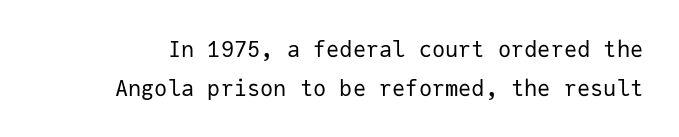
The image shows 22 px text type, upright; set line spacing 1.76x, normal letter spacing, not underlined.
